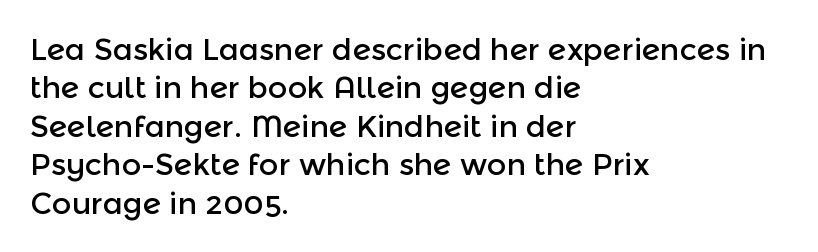
The image shows 30 px sans-serif type, upright; set left-aligned, normal line spacing (1.28x), normal letter spacing, not underlined; a medium x-height.
